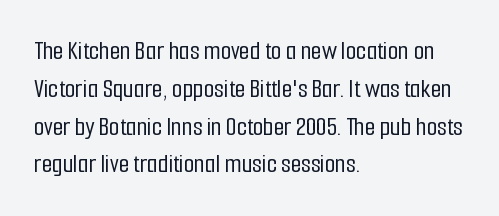
{"italic": "no", "underline": "no", "align": "left", "line_spacing": "normal", "line_spacing_ratio": 1.4, "letter_spacing": "normal", "letter_spacing_em": 0.0, "glyph_px": 27}
